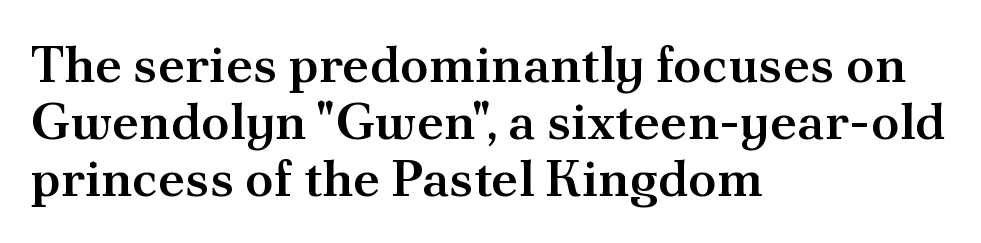
The image shows 52 px semibold serif type, upright; set left-aligned, tight line spacing (1.1x), normal letter spacing, not underlined; medium stroke contrast and a small x-height.
